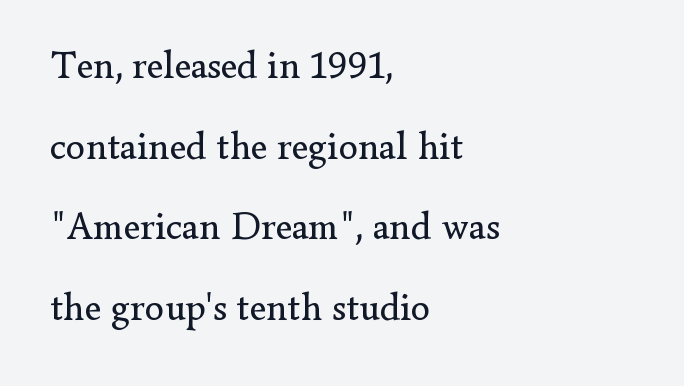
The image shows 39 px regular-weight serif type, upright; set left-aligned, loose line spacing (2.07x), normal letter spacing, not underlined; low stroke contrast and a small x-height.
